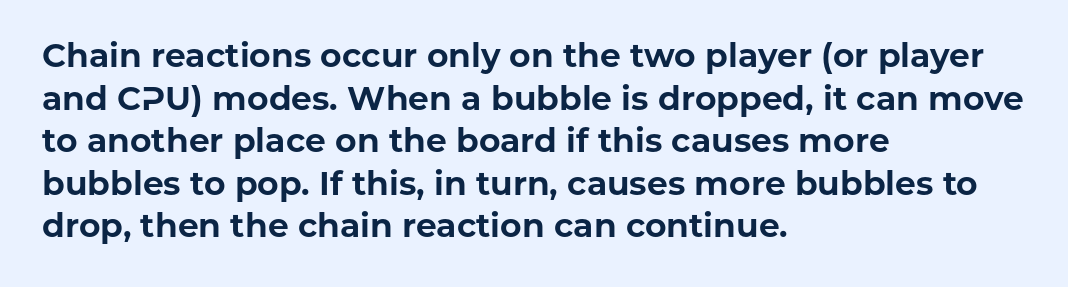
{"serif": "no", "italic": "no", "bold": "yes", "weight": "bold", "width": "normal", "stroke_contrast": "low", "x_height": "medium", "monospaced": "no", "underline": "no", "align": "left", "line_spacing": "normal", "line_spacing_ratio": 1.29, "letter_spacing": "normal", "letter_spacing_em": 0.0, "glyph_px": 33}
